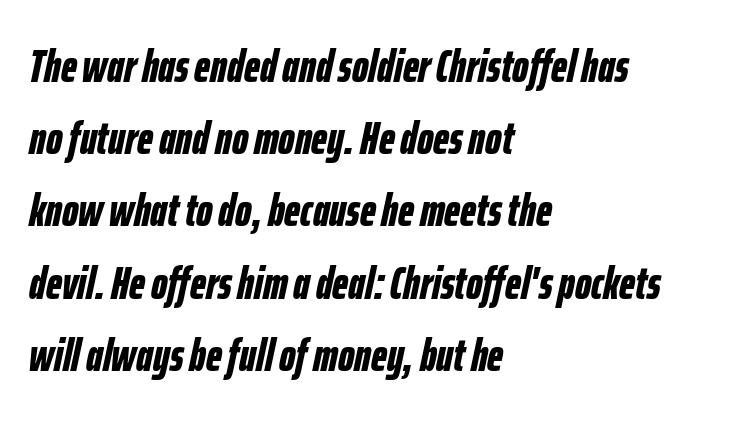
A typesetter would mark this as italic. What's the leading like? Ordinary, nothing unusual. Spacing between characters is what you'd get straight out of the box. The face used here is proportionally spaced, like ordinary book or web type. Typeset ragged right — the left edge is the straight one. Heft: maximum for text — a bold.
